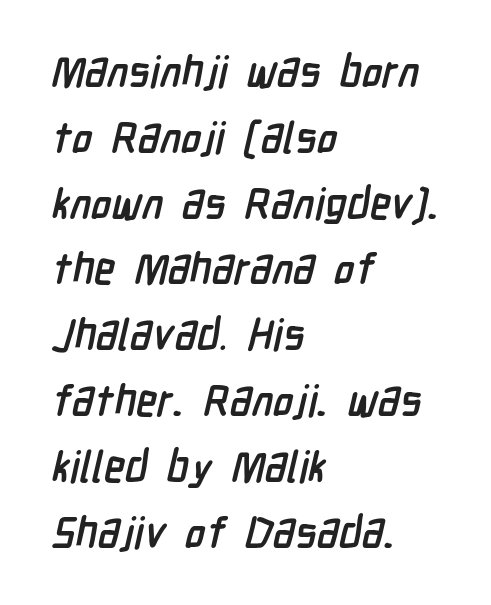
Each letter keeps its own natural width here, so spacing adapts to shape. Students, note that the glyphs here touch the page at normal intervals. The space beneath each line is pristine and unruled. Leading matches the norm, producing a regular column. Emphasis by weight is at full strength: bold.
